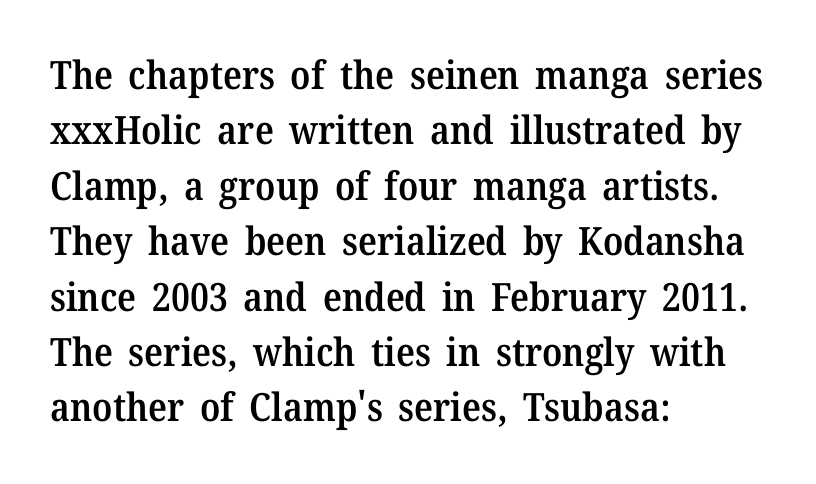
The area under the type is left untouched. The rendering uses a moderate line-height, typical for paragraphs. The letters stand straight up with perfectly vertical stems. Inter-character spacing is left at the font's built-in metrics. Note the varied advance widths — an 'i' is clearly narrower than an 'm'.
